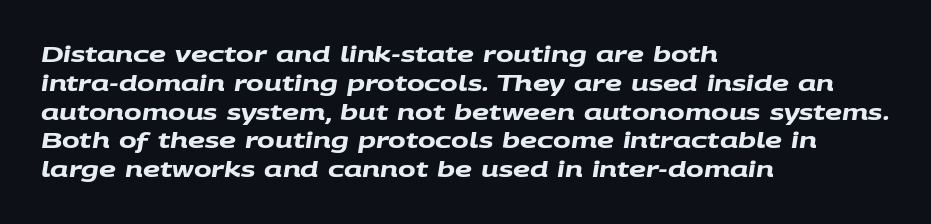
Q: Is the text bold? A: Yes.
Q: Is the text underlined? A: No.
Q: How is the paragraph aligned? A: Left-aligned.
Q: Is the spacing between letters normal or unusually wide? A: Normal.
Q: Is the spacing between lines tight, normal or loose? A: Normal.
